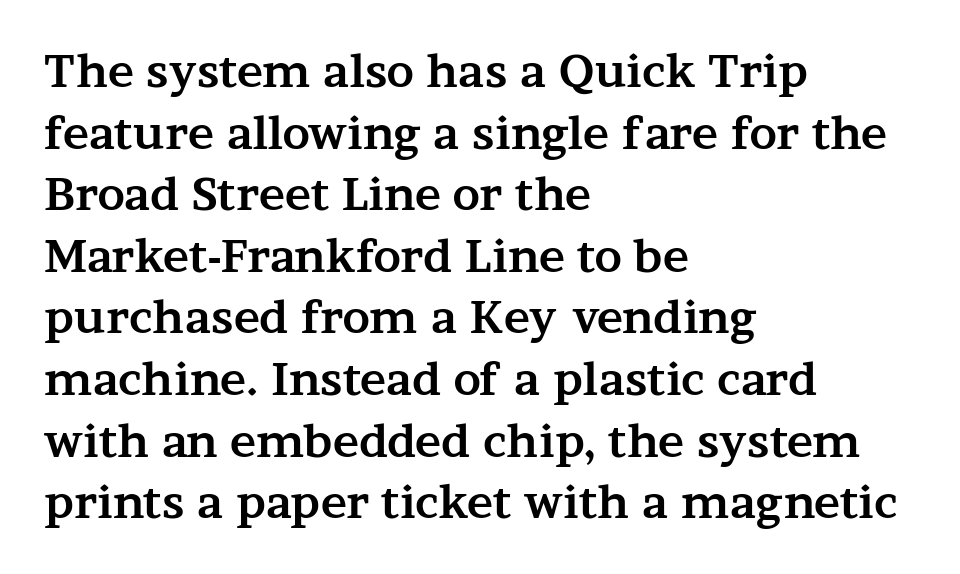
{"serif": "yes", "italic": "no", "bold": "yes", "weight": "bold", "width": "wide", "stroke_contrast": "medium", "x_height": "medium", "monospaced": "no", "underline": "no", "align": "left", "line_spacing": "normal", "line_spacing_ratio": 1.4, "letter_spacing": "normal", "letter_spacing_em": 0.0, "glyph_px": 44}
